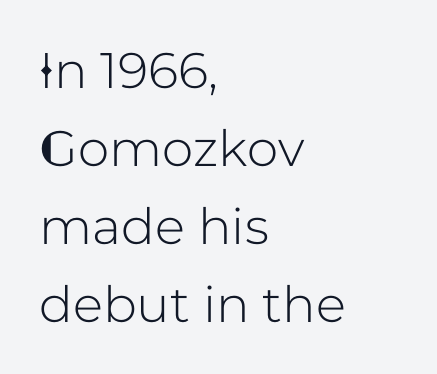
The image shows 50 px sans-serif type, upright; set left-aligned, normal line spacing (1.56x), normal letter spacing, not underlined; low stroke contrast and a medium x-height.
